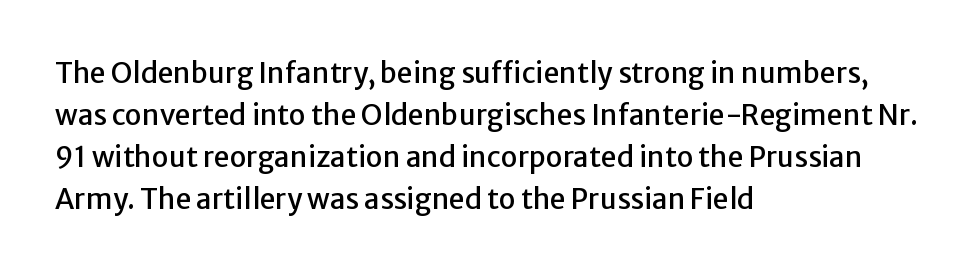
The image shows 28 px sans-serif type, upright; set left-aligned, normal line spacing (1.5x), normal letter spacing, not underlined; low stroke contrast and a medium x-height.
